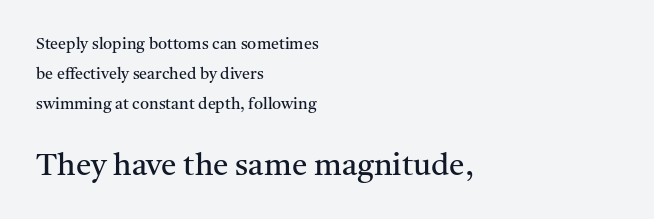
Q: Is the text bold? A: No.
Q: Is the text italic (slanted)? A: No, it is upright.
Q: Is the typeface a serif or a sans-serif typeface? A: Serif.
Q: Is the text underlined? A: No.
Q: How is the paragraph aligned? A: Left-aligned.
Q: Is the spacing between letters normal or unusually wide? A: Normal.
Q: Which block of text is set in a larger size, the first (top) or the second (bottom)? A: The second (bottom) one.
Q: Width (condensed, normal, or wide)? A: Normal.
Q: Stroke contrast? A: Medium.
Q: x-height? A: Medium.
Q: Monospaced? A: No.
